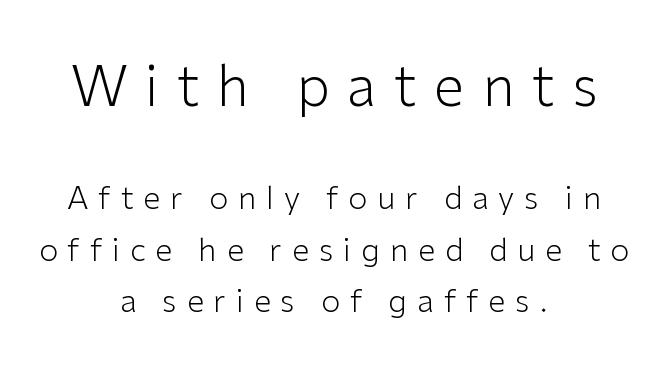
The image shows 55 px light sans-serif type, upright; set centered, normal line spacing (1.66x), unusually wide letter spacing (+0.32 em), not underlined; the first (top) block is 1.77x larger; low stroke contrast and a medium x-height.
